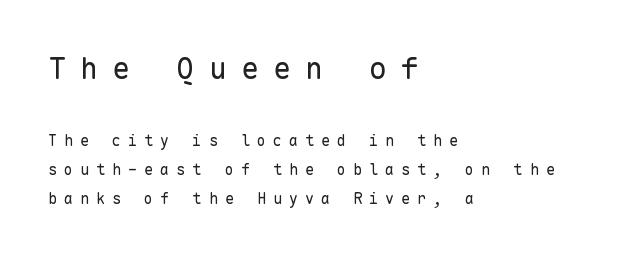
Q: Is the text bold? A: No.
Q: Is the text italic (slanted)? A: No, it is upright.
Q: Is the typeface a serif or a sans-serif typeface? A: Sans-serif.
Q: Is the text underlined? A: No.
Q: How is the paragraph aligned? A: Left-aligned.
Q: Is the spacing between letters normal or unusually wide? A: Unusually wide.
Q: Is the spacing between lines tight, normal or loose? A: Loose.
Q: Which block of text is set in a larger size, the first (top) or the second (bottom)? A: The first (top) one.
Q: Width (condensed, normal, or wide)? A: Normal.
Q: Stroke contrast? A: Low.
Q: x-height? A: Medium.
Q: Monospaced? A: Yes.
